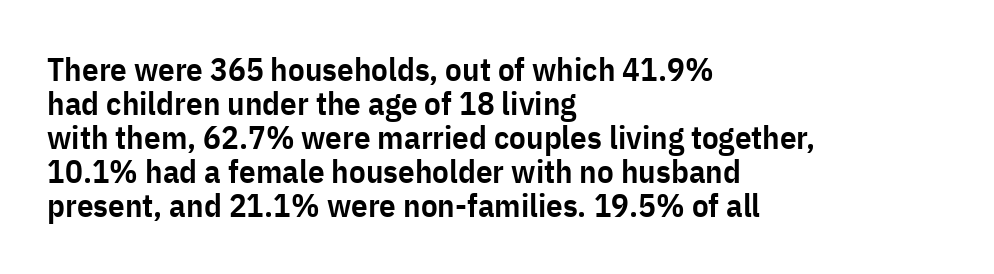
The image shows 33 px semibold, condensed sans-serif type, upright; set left-aligned, tight line spacing (1.03x), normal letter spacing, not underlined; low stroke contrast and a medium x-height.
